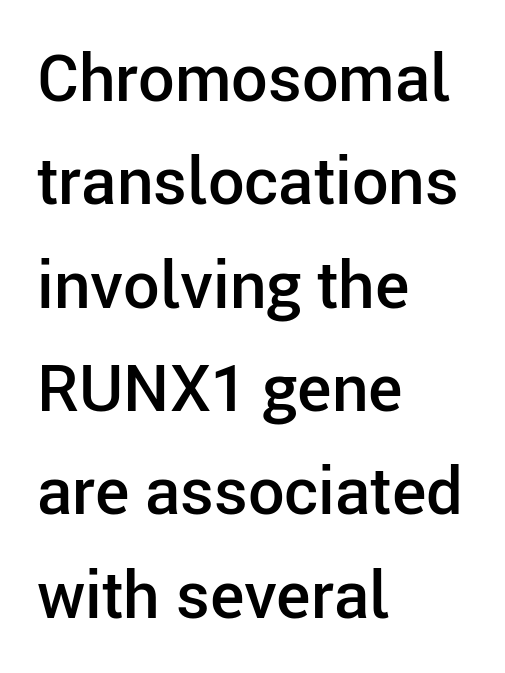
Q: Is the text bold? A: Semi-bold.
Q: Is the text italic (slanted)? A: No, it is upright.
Q: Is the typeface a serif or a sans-serif typeface? A: Sans-serif.
Q: Is the text underlined? A: No.
Q: How is the paragraph aligned? A: Left-aligned.
Q: Is the spacing between letters normal or unusually wide? A: Normal.
Q: Is the spacing between lines tight, normal or loose? A: Normal.
Q: Width (condensed, normal, or wide)? A: Normal.
Q: Stroke contrast? A: Low.
Q: x-height? A: Medium.
Q: Monospaced? A: No.
